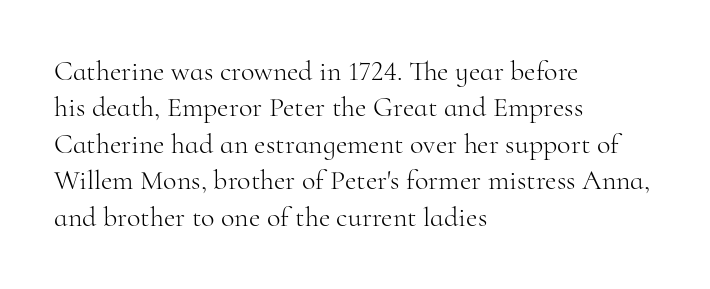
{"serif": "yes", "italic": "no", "bold": "no", "weight": "light", "width": "normal", "stroke_contrast": "high", "x_height": "small", "monospaced": "no", "underline": "no", "align": "left", "line_spacing": "normal", "line_spacing_ratio": 1.3, "letter_spacing": "normal", "letter_spacing_em": 0.0, "glyph_px": 28}
